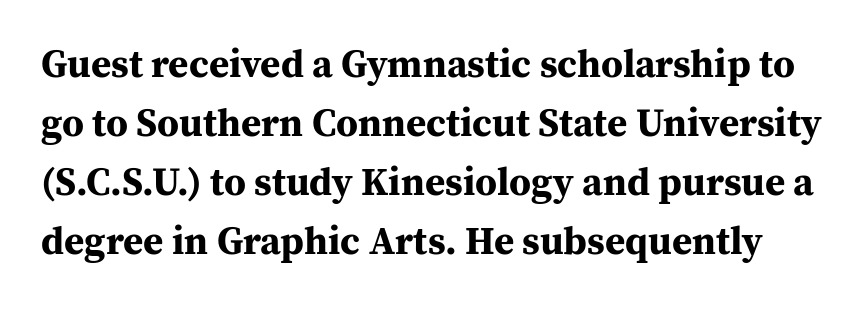
The image shows 39 px bold serif type, upright; set normal line spacing (1.51x), normal letter spacing, not underlined; medium stroke contrast and a medium x-height.
